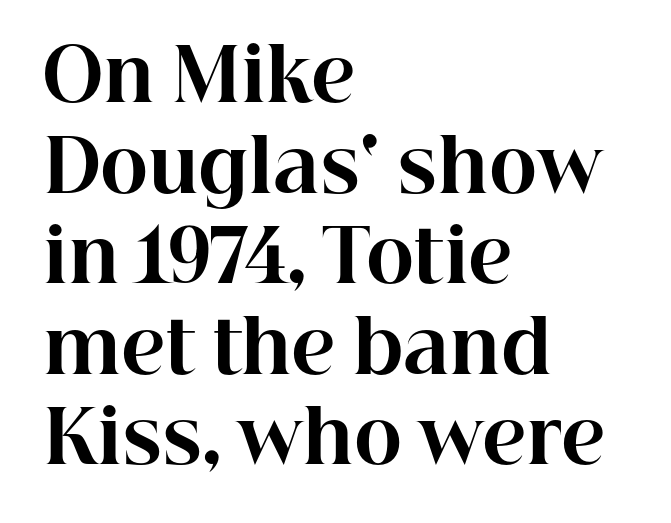
Q: Is the text bold? A: Yes.
Q: Is the text italic (slanted)? A: No, it is upright.
Q: Is the typeface a serif or a sans-serif typeface? A: Serif.
Q: Is the text underlined? A: No.
Q: How is the paragraph aligned? A: Left-aligned.
Q: Is the spacing between letters normal or unusually wide? A: Normal.
Q: Width (condensed, normal, or wide)? A: Normal.
Q: Stroke contrast? A: High.
Q: x-height? A: Medium.
Q: Monospaced? A: No.
